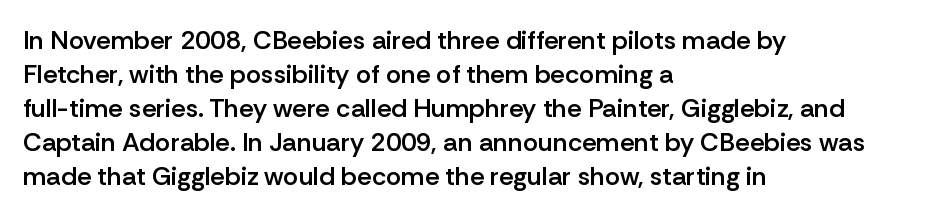
Q: Is the text bold? A: Semi-bold.
Q: Is the text italic (slanted)? A: No, it is upright.
Q: Is the text underlined? A: No.
Q: How is the paragraph aligned? A: Left-aligned.
Q: Is the spacing between letters normal or unusually wide? A: Normal.
Q: Is the spacing between lines tight, normal or loose? A: Normal.
